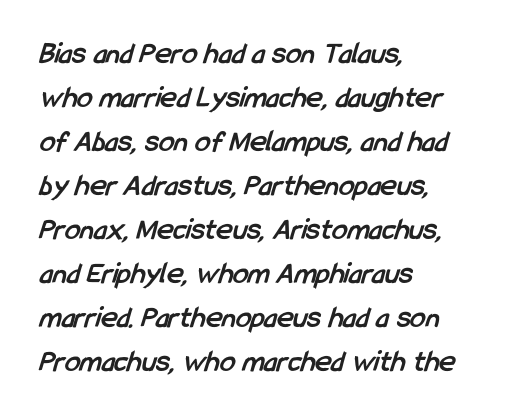
The image shows 31 px semibold, condensed sans-serif type; set left-aligned, normal line spacing (1.42x), normal letter spacing, not underlined; low stroke contrast and a medium x-height.
